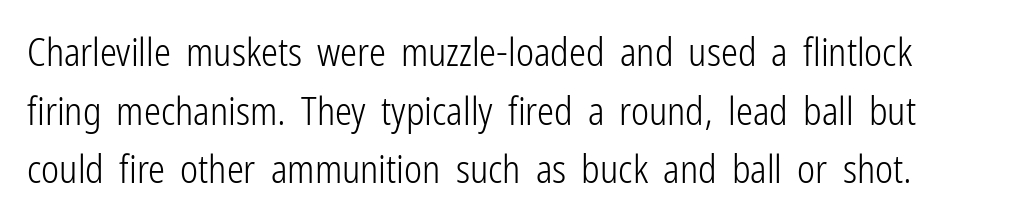
{"serif": "no", "italic": "no", "bold": "no", "weight": "light", "width": "condensed", "stroke_contrast": "low", "x_height": "medium", "monospaced": "no", "underline": "no", "line_spacing": "normal", "line_spacing_ratio": 1.54, "letter_spacing": "normal", "letter_spacing_em": 0.0, "glyph_px": 38}
